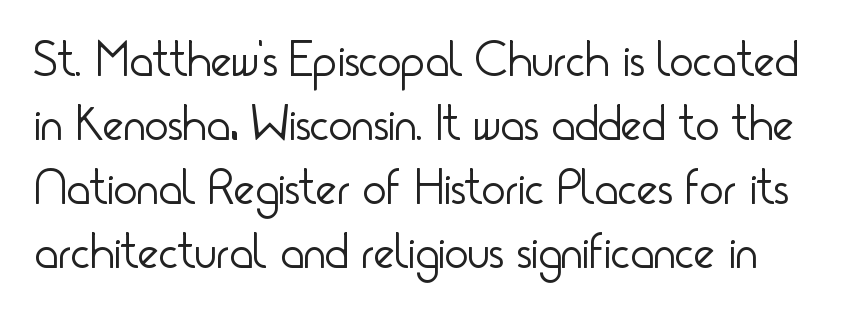
Q: Is the text bold? A: No.
Q: Is the text italic (slanted)? A: No, it is upright.
Q: Is the typeface a serif or a sans-serif typeface? A: Sans-serif.
Q: Is the text underlined? A: No.
Q: Is the spacing between letters normal or unusually wide? A: Normal.
Q: Is the spacing between lines tight, normal or loose? A: Normal.
Q: Width (condensed, normal, or wide)? A: Condensed.
Q: Stroke contrast? A: Low.
Q: x-height? A: Small.
Q: Monospaced? A: No.
